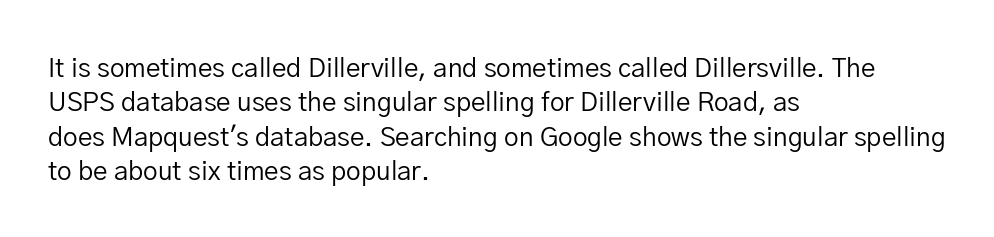
Q: Is the text bold? A: No.
Q: Is the text italic (slanted)? A: No, it is upright.
Q: Is the text underlined? A: No.
Q: How is the paragraph aligned? A: Left-aligned.
Q: Is the spacing between letters normal or unusually wide? A: Normal.
Q: Is the spacing between lines tight, normal or loose? A: Normal.
